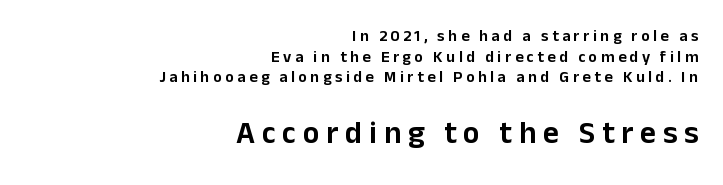
A typesetter would mark this as roman, not italic. Do the characters align in a grid? No, the font is proportional. A typesetter would label this face a sans. Type without underlining.
